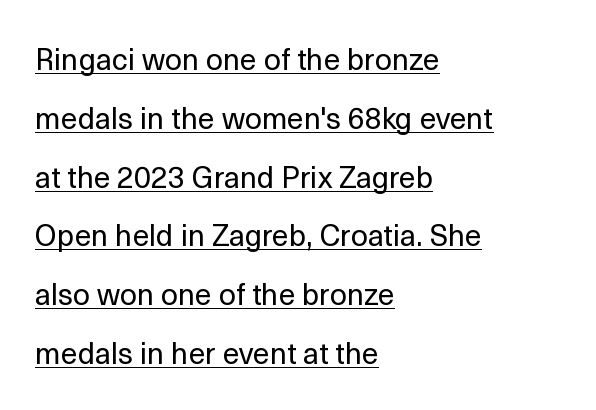
The image shows 30 px regular-weight sans-serif type, upright; set left-aligned, loose line spacing (1.96x), normal letter spacing, underlined; a medium x-height.
